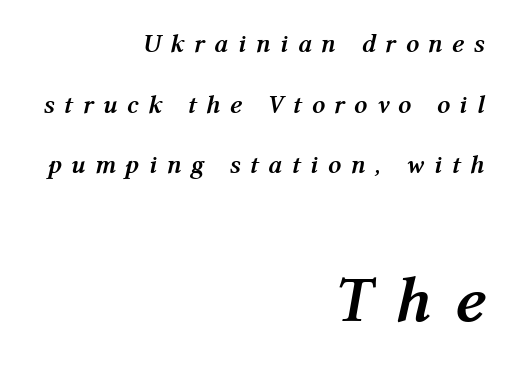
{"italic": "yes", "lean": "right", "slant_degrees": 12, "bold": "yes", "weight": "semibold", "width": "normal", "stroke_contrast": "medium", "x_height": "medium", "monospaced": "no", "underline": "no", "align": "right", "line_spacing": "loose", "line_spacing_ratio": 2.33, "letter_spacing": "wide", "letter_spacing_em": 0.36, "larger_block": "second", "size_ratio": 2.5, "glyph_px": 65}
